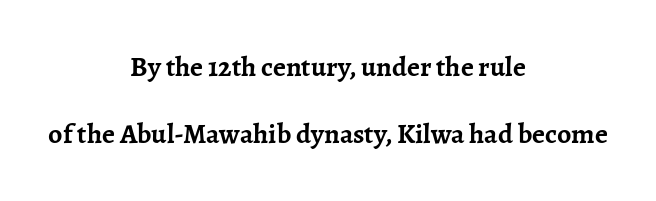
The image shows 28 px semibold serif type, upright; set centered, loose line spacing (2.4x), normal letter spacing, not underlined; low stroke contrast and a medium x-height.
